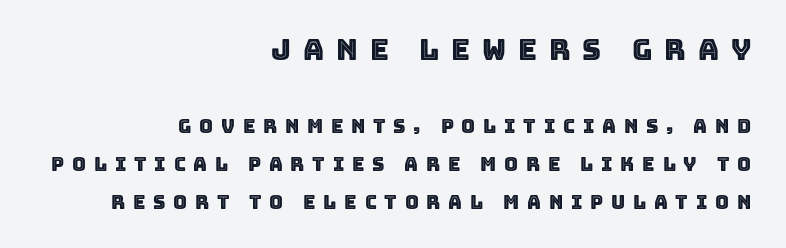
The image shows 29 px text type, upright; set right-aligned, loose line spacing (2.0x), unusually wide letter spacing (+0.41 em), not underlined; the first (top) block is 1.53x larger; a large x-height.
